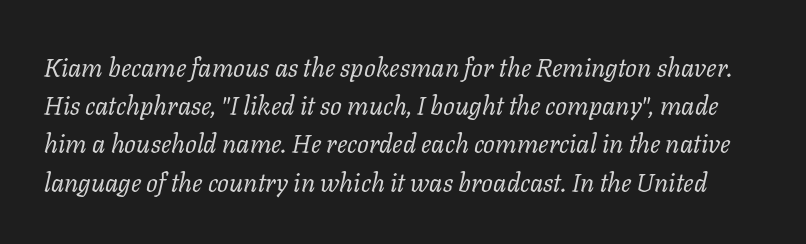
Summary of vertical rhythm: regular, with standard interline spacing. There is no visible air inserted between adjacent glyphs. Think standard paragraph weight, or any step lighter than that. The words here are not underlined. Would a proofreader flag this as italicized? Yes.
